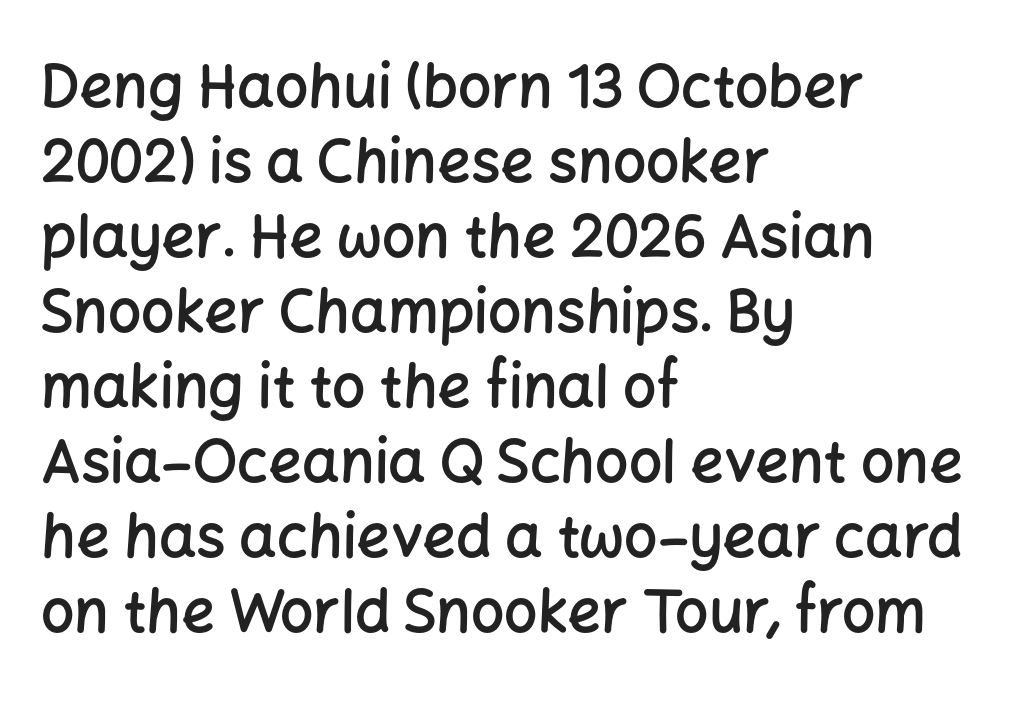
Typeset ragged right — the left edge is the straight one. Grotesque or geometric, the face here clearly has no serifs. Compared with typical paragraphs, the rows here are spaced about the same. Has an underline been added? It has not.
